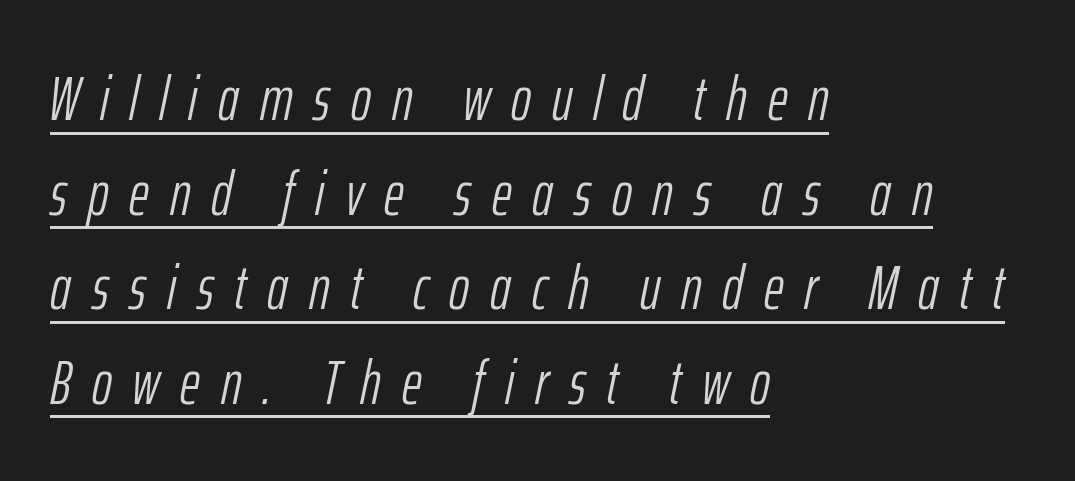
{"italic": "yes", "lean": "right", "slant_degrees": 12, "bold": "no", "weight": "light", "width": "condensed", "stroke_contrast": "low", "x_height": "medium", "monospaced": "no", "underline": "yes", "align": "left", "line_spacing": "normal", "line_spacing_ratio": 1.55, "letter_spacing": "wide", "letter_spacing_em": 0.34, "glyph_px": 61}
